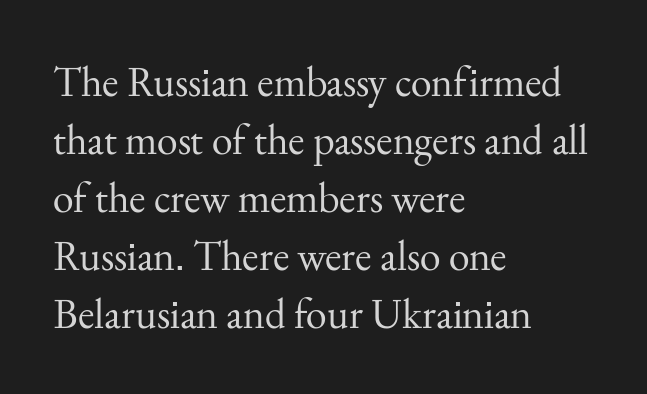
The typography opts for an upright posture over an oblique one. Caption: face not bold, strokes unweighted. Whoever set this chose a conventional vertical rhythm. No extra tracking has been applied to these lines. Only glyphs here, with clear space below each row.
